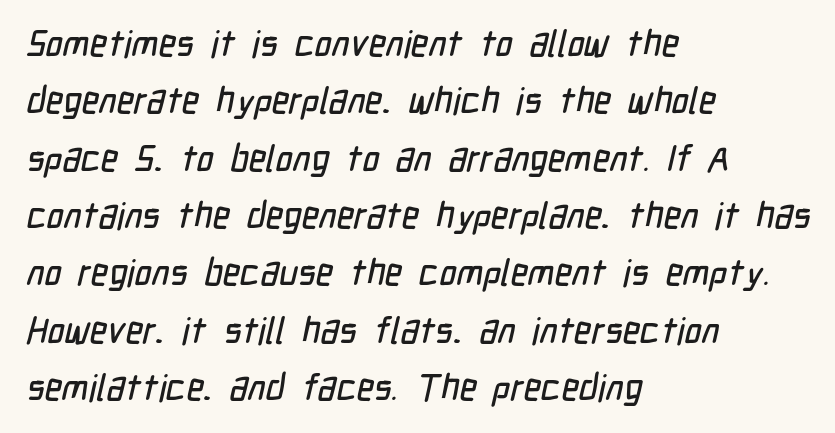
The image shows 37 px condensed sans-serif type; set left-aligned, normal line spacing (1.55x), normal letter spacing, not underlined; low stroke contrast and a medium x-height.
